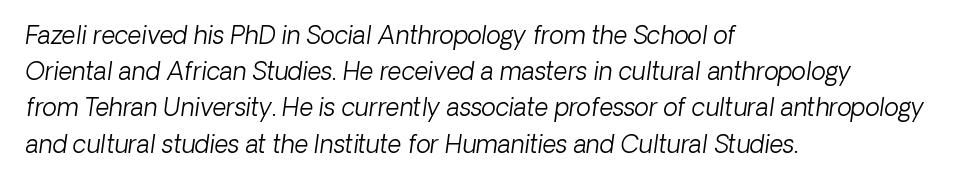
{"italic": "yes", "lean": "right", "slant_degrees": 8, "bold": "no", "underline": "no", "align": "left", "line_spacing": "normal", "line_spacing_ratio": 1.51, "letter_spacing": "normal", "letter_spacing_em": 0.0, "glyph_px": 24}
